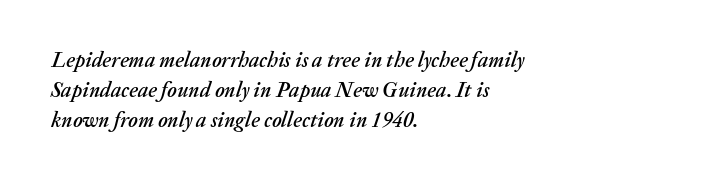
{"italic": "yes", "lean": "right", "slant_degrees": 20, "underline": "no", "align": "left", "line_spacing": "normal", "line_spacing_ratio": 1.43, "letter_spacing": "normal", "letter_spacing_em": 0.0, "glyph_px": 21}
